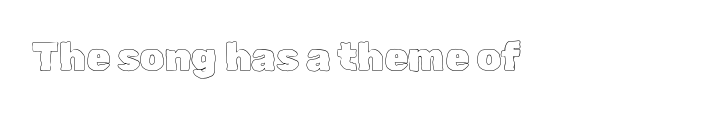
Proportional: the letters do not fall into vertical columns. When letters stand straight like this, we call the style roman or upright. The tracking reads as untouched default to a designer's eye. Check the space under the baseline: it is left empty.
